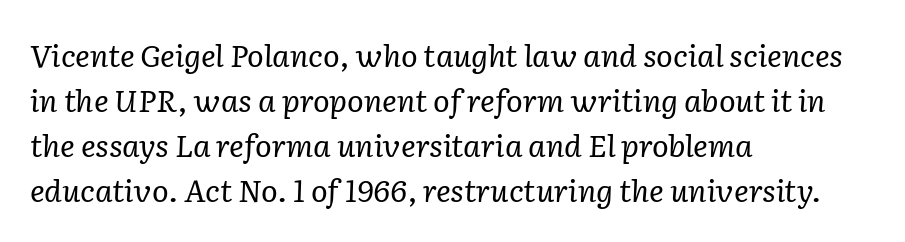
{"serif": "yes", "italic": "yes", "lean": "right", "slant_degrees": 2, "bold": "no", "weight": "regular", "width": "normal", "stroke_contrast": "low", "x_height": "medium", "monospaced": "no", "underline": "no", "align": "left", "line_spacing": "normal", "line_spacing_ratio": 1.45, "letter_spacing": "normal", "letter_spacing_em": 0.0, "glyph_px": 31}
